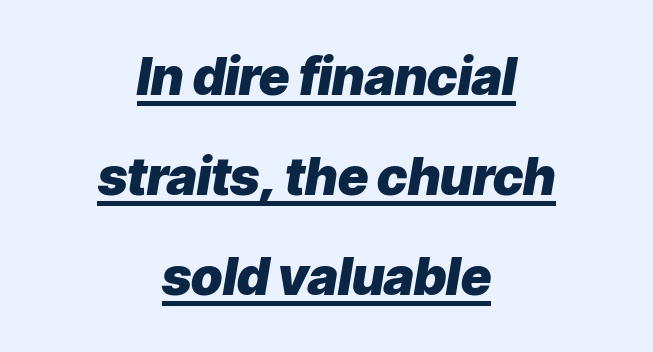
The image shows 52 px heavy type, italic (leaning right); set centered, loose line spacing (1.92x), normal letter spacing, underlined; low stroke contrast and a medium x-height.
